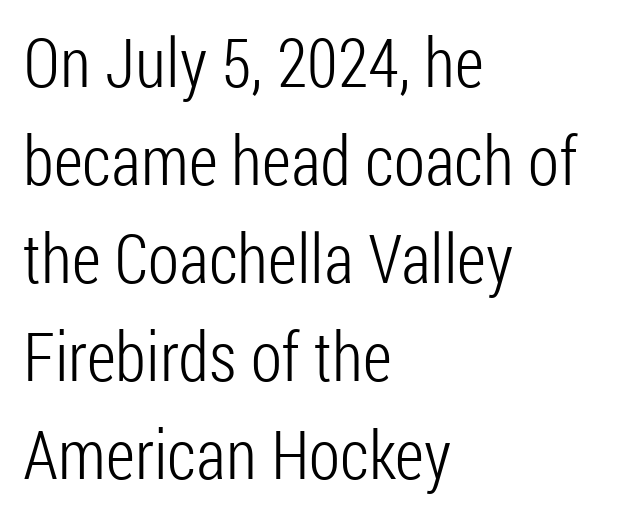
Q: Is the text bold? A: No.
Q: Is the text italic (slanted)? A: No, it is upright.
Q: Is the typeface a serif or a sans-serif typeface? A: Sans-serif.
Q: Is the text underlined? A: No.
Q: How is the paragraph aligned? A: Left-aligned.
Q: Is the spacing between letters normal or unusually wide? A: Normal.
Q: Is the spacing between lines tight, normal or loose? A: Normal.
Q: Width (condensed, normal, or wide)? A: Condensed.
Q: Stroke contrast? A: Low.
Q: x-height? A: Medium.
Q: Monospaced? A: No.
